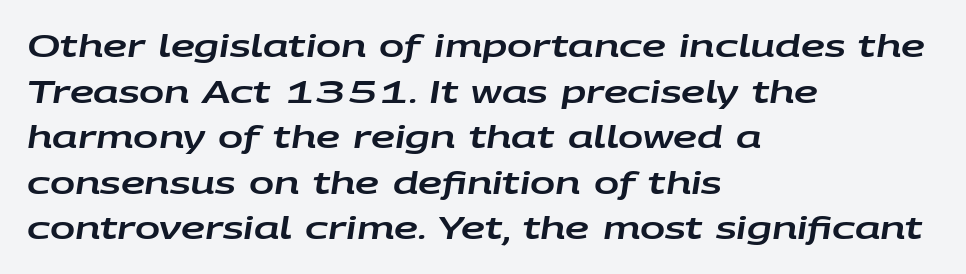
Q: Is the text italic (slanted)? A: Yes, it leans right by about 9 degrees.
Q: Is the text underlined? A: No.
Q: How is the paragraph aligned? A: Left-aligned.
Q: Is the spacing between letters normal or unusually wide? A: Normal.
Q: Is the spacing between lines tight, normal or loose? A: Normal.
Q: Width (condensed, normal, or wide)? A: Wide.
Q: Stroke contrast? A: Low.
Q: x-height? A: Large.
Q: Monospaced? A: No.
